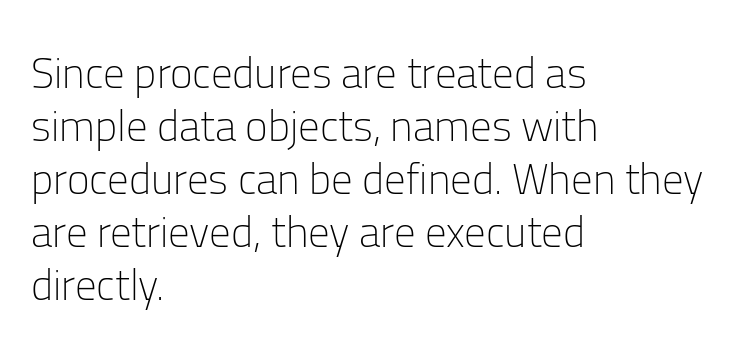
The image shows 43 px light sans-serif type, upright; set left-aligned, line spacing 1.23x, normal letter spacing, not underlined; low stroke contrast and a medium x-height.
